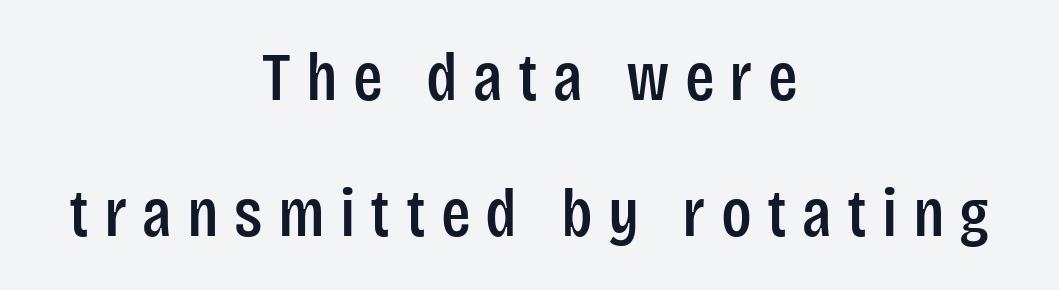
The image shows 69 px condensed sans-serif type, upright; set centered, loose line spacing (1.97x), unusually wide letter spacing (+0.22 em), not underlined; low stroke contrast and a large x-height.
